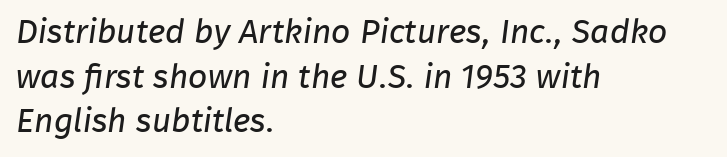
Q: Is the text bold? A: No.
Q: Is the typeface a serif or a sans-serif typeface? A: Sans-serif.
Q: Is the text underlined? A: No.
Q: How is the paragraph aligned? A: Left-aligned.
Q: Is the spacing between letters normal or unusually wide? A: Normal.
Q: Is the spacing between lines tight, normal or loose? A: Normal.
Q: Width (condensed, normal, or wide)? A: Normal.
Q: Stroke contrast? A: Low.
Q: x-height? A: Medium.
Q: Monospaced? A: No.
